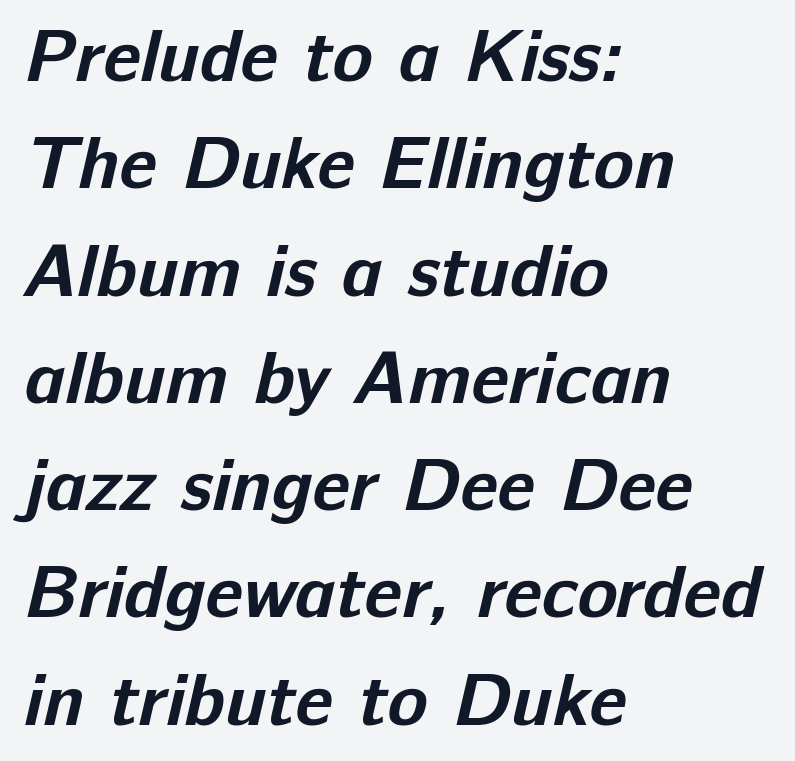
Is this a fixed-width face? No — the glyphs have proportional, varying widths. The rendering keeps characters at their native spacing. Nothing sits at the stroke ends, so this counts as sans-serif. Thick stems and heavy bowls — unmistakably bold. Honestly, the row spacing looks completely unremarkable.
